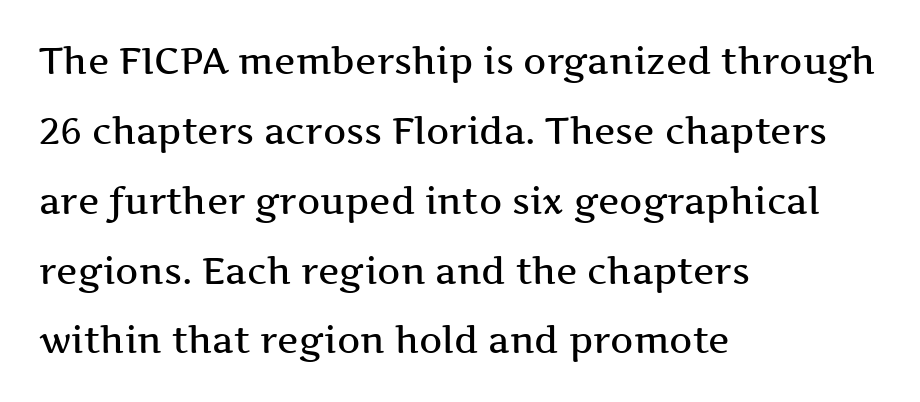
Q: Is the text italic (slanted)? A: No, it is upright.
Q: Is the typeface a serif or a sans-serif typeface? A: Serif.
Q: Is the text underlined? A: No.
Q: How is the paragraph aligned? A: Left-aligned.
Q: Is the spacing between letters normal or unusually wide? A: Normal.
Q: Is the spacing between lines tight, normal or loose? A: Loose.
Q: Width (condensed, normal, or wide)? A: Wide.
Q: Stroke contrast? A: Medium.
Q: x-height? A: Medium.
Q: Monospaced? A: No.
